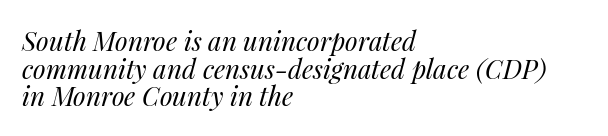
Plain, unruled lines of type. Each new line begins almost immediately beneath the previous one. This rendering leaves character spacing at its baseline value. Is the block centered? No — it sits flush against the left margin.
